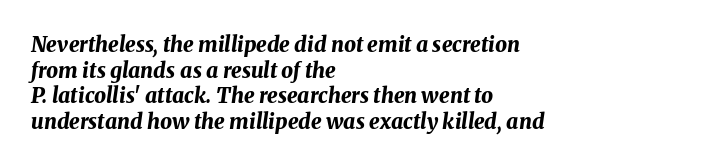
The image shows 21 px bold type, italic (leaning right); set left-aligned, line spacing 1.22x, normal letter spacing, not underlined.
